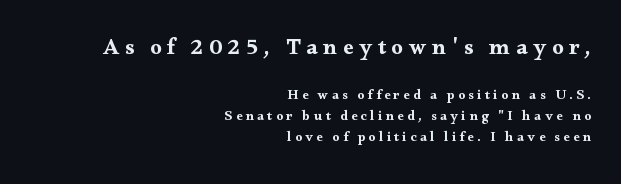
The block of text has a typical density, with ordinary space between rows. The more generous point size was reserved for the upper chunk. These lines stack with their right ends in a neat column. Someone cranked the tracking dial way up on this one. Do the letters lean? They stand straight. The baseline area is clear.
